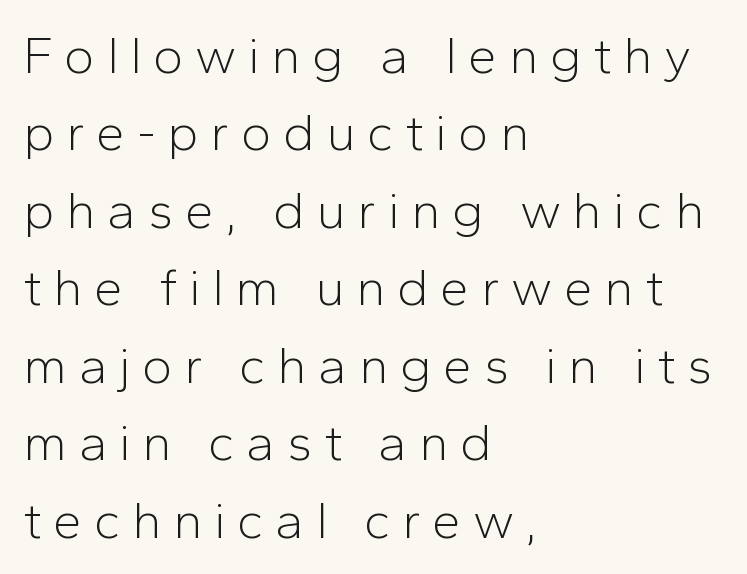
{"serif": "no", "italic": "no", "bold": "no", "weight": "light", "width": "normal", "stroke_contrast": "low", "x_height": "medium", "monospaced": "no", "underline": "no", "align": "left", "line_spacing": "normal", "line_spacing_ratio": 1.49, "letter_spacing": "wide", "letter_spacing_em": 0.22, "glyph_px": 52}
